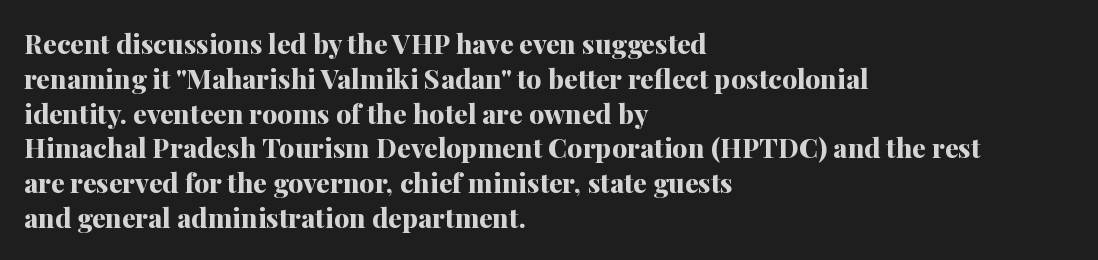
Q: Is the text bold? A: Yes.
Q: Is the text italic (slanted)? A: No, it is upright.
Q: Is the text underlined? A: No.
Q: How is the paragraph aligned? A: Left-aligned.
Q: Is the spacing between letters normal or unusually wide? A: Normal.
Q: Is the spacing between lines tight, normal or loose? A: Normal.
